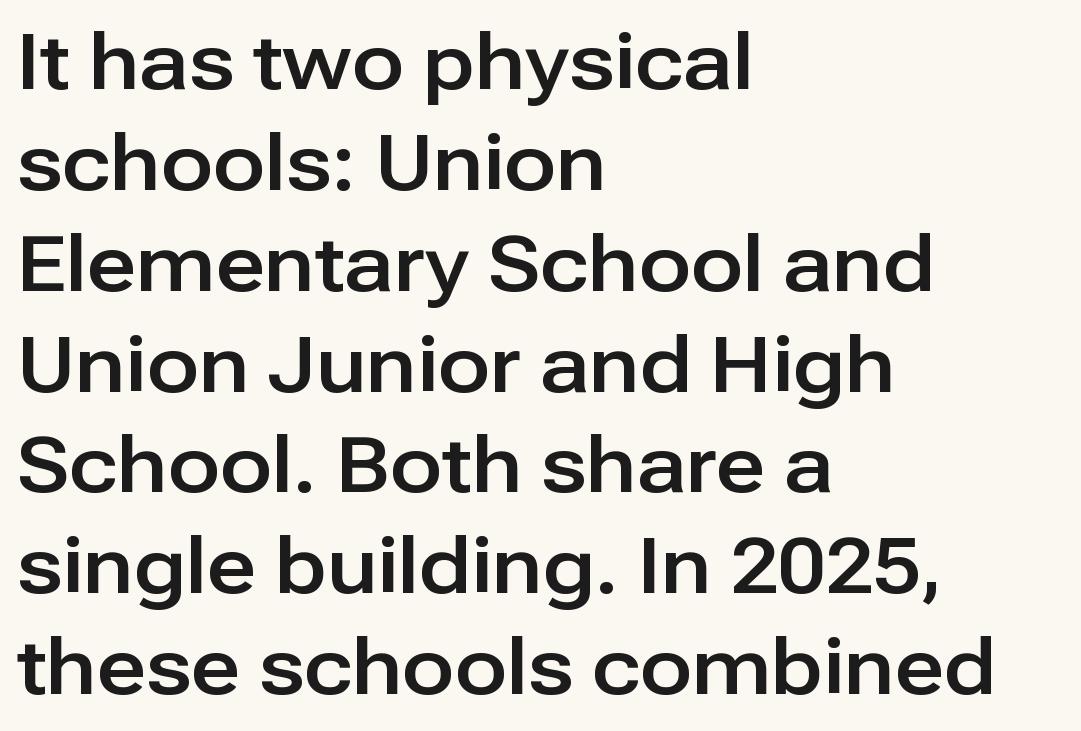
Q: Is the text italic (slanted)? A: No, it is upright.
Q: Is the typeface a serif or a sans-serif typeface? A: Sans-serif.
Q: Is the text underlined? A: No.
Q: How is the paragraph aligned? A: Left-aligned.
Q: Is the spacing between letters normal or unusually wide? A: Normal.
Q: Is the spacing between lines tight, normal or loose? A: Normal.
Q: Width (condensed, normal, or wide)? A: Normal.
Q: Stroke contrast? A: Low.
Q: x-height? A: Medium.
Q: Monospaced? A: No.
